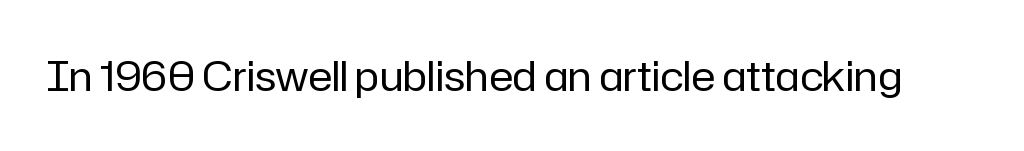
The strip under each line holds only bare page. Summary of weight: not heavy and not bold. Do the letters lean? They stand straight. A typesetter would call this zero additional tracking. Note: no serifs on the glyphs.
